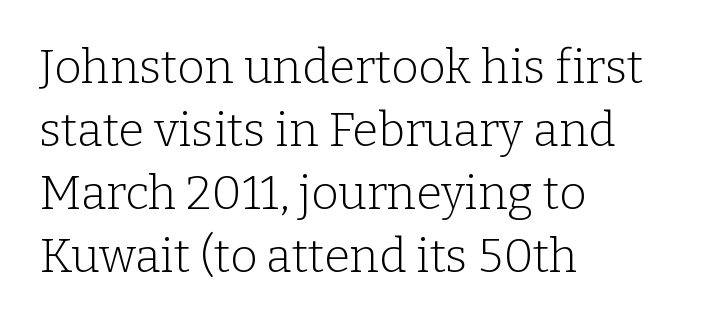
Regarding serifs, this sample has them. Compared with a typical body face, this is equally light or lighter still. The rendering anchors every line to the left-hand side. The specimen reads as upright at a glance. A typesetter would call this leading conventional body-copy spacing. Each row of text sits above clean, open space.
